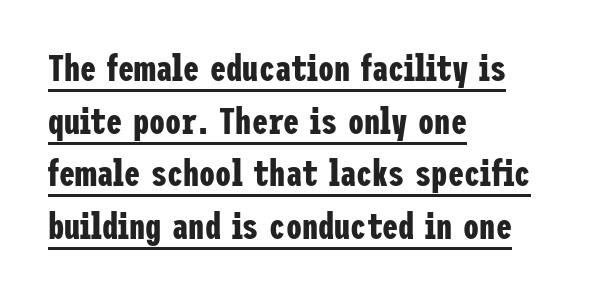
The image shows 36 px bold, condensed sans-serif type, upright; set left-aligned, normal line spacing (1.46x), normal letter spacing, underlined; low stroke contrast and a medium x-height.
